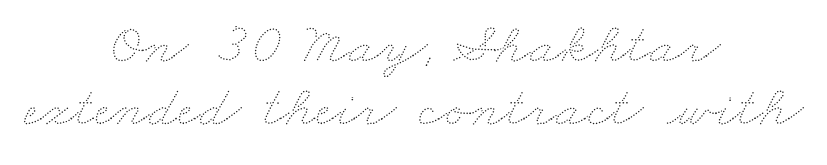
{"bold": "no", "weight": "thin", "width": "wide", "stroke_contrast": "medium", "x_height": "small", "monospaced": "no", "underline": "no", "align": "center", "line_spacing": "tight", "line_spacing_ratio": 1.06, "letter_spacing": "normal", "letter_spacing_em": 0.0, "glyph_px": 59}
